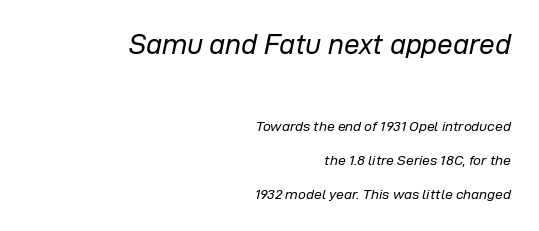
The image shows 28 px regular-weight type, italic (leaning right); set right-aligned, loose line spacing (2.43x), normal letter spacing, not underlined; the first (top) block is 2.0x larger; low stroke contrast and a medium x-height.
